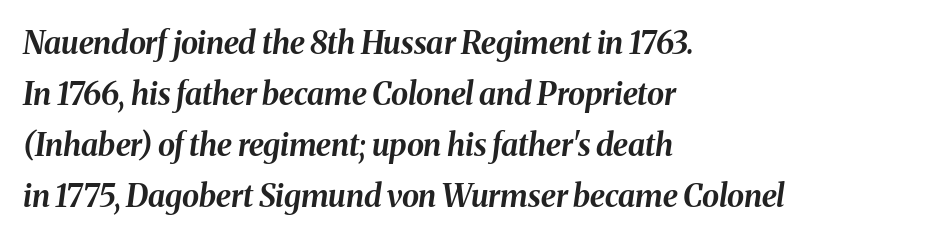
The image shows 31 px bold type, italic (leaning right); set left-aligned, normal line spacing (1.64x), normal letter spacing, not underlined; medium stroke contrast and a medium x-height.
